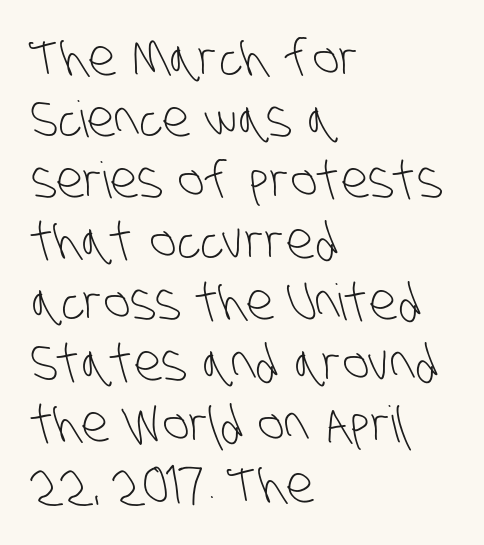
Q: Is the text bold? A: No.
Q: Is the typeface a serif or a sans-serif typeface? A: Sans-serif.
Q: Is the text underlined? A: No.
Q: How is the paragraph aligned? A: Left-aligned.
Q: Is the spacing between letters normal or unusually wide? A: Normal.
Q: Width (condensed, normal, or wide)? A: Condensed.
Q: Stroke contrast? A: Low.
Q: x-height? A: Large.
Q: Monospaced? A: No.
